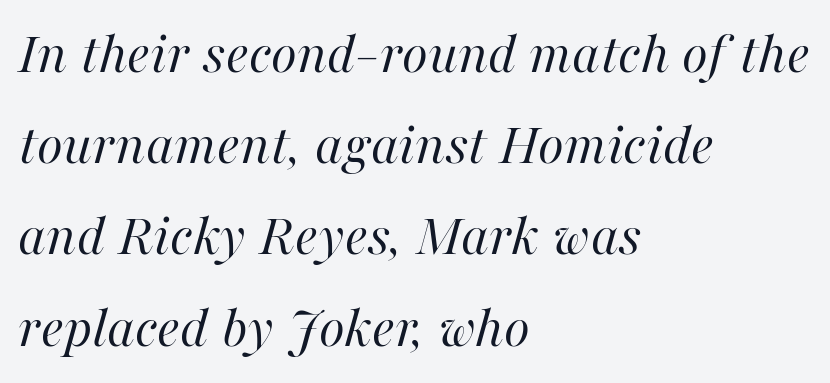
{"italic": "yes", "lean": "right", "slant_degrees": 16, "bold": "no", "weight": "regular", "width": "normal", "stroke_contrast": "high", "x_height": "medium", "monospaced": "no", "underline": "no", "align": "left", "line_spacing": "normal", "line_spacing_ratio": 1.52, "letter_spacing": "normal", "letter_spacing_em": 0.0, "glyph_px": 60}
